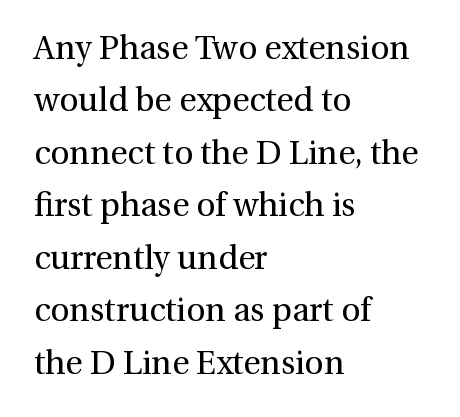
Q: Is the text bold? A: No.
Q: Is the text italic (slanted)? A: No, it is upright.
Q: Is the typeface a serif or a sans-serif typeface? A: Serif.
Q: Is the text underlined? A: No.
Q: How is the paragraph aligned? A: Left-aligned.
Q: Is the spacing between letters normal or unusually wide? A: Normal.
Q: Is the spacing between lines tight, normal or loose? A: Normal.
Q: Width (condensed, normal, or wide)? A: Normal.
Q: Stroke contrast? A: Medium.
Q: x-height? A: Medium.
Q: Monospaced? A: No.
